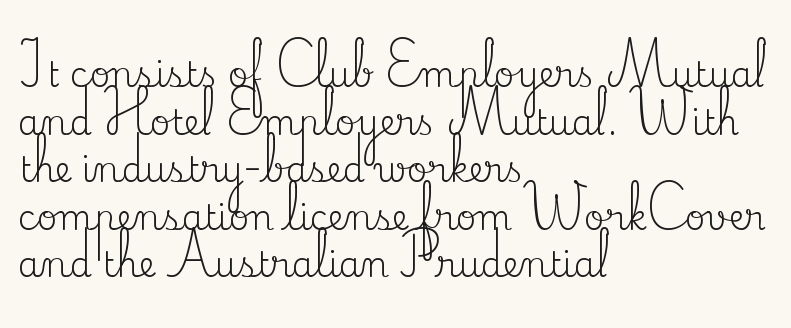
The image shows 35 px regular-weight serif type, upright; set left-aligned, normal line spacing (1.36x), normal letter spacing, not underlined; medium stroke contrast and a small x-height.
